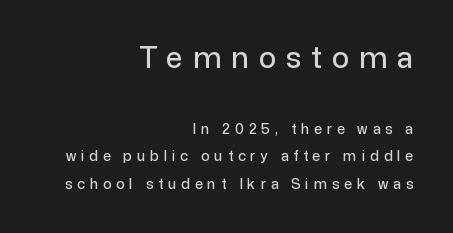
The face used here appears at its bigger size in the upper chunk. Each row of text sits above clean, open space. Varying glyph widths throughout — classic text-font behaviour. Display-style spreading of the glyphs; the letterfit is very open. Is the block centered? No — it sits flush against the right margin.
